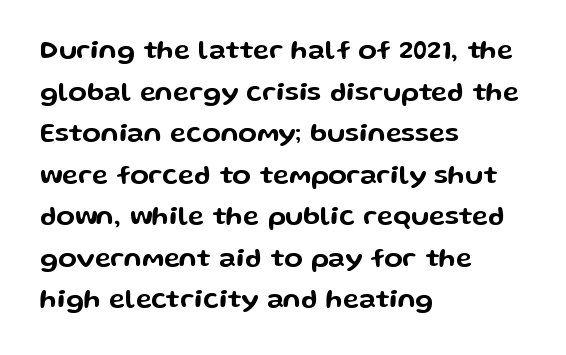
A typesetter would call this zero additional tracking. Line beginnings align vertically; line endings do not. The leading is moderate, giving the passage an even texture. No italicization has been applied; the sample stays upright. This rendering features lettering with no underline.
